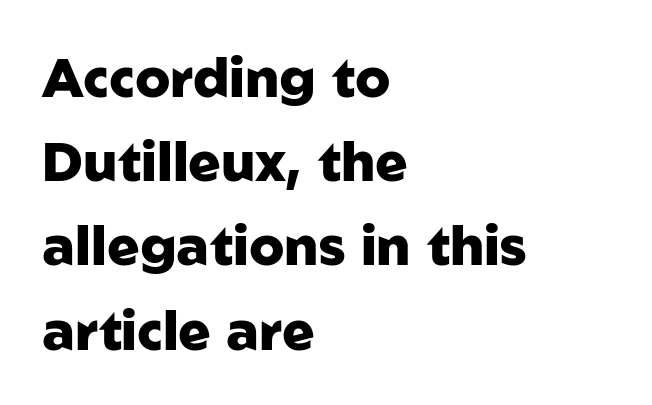
Here the designer chose a conventional face with non-uniform glyph widths. In terms of weight, the rendering is a true, heavy bold. Characters remain perfectly vertical along every line. These lines stack with their left ends in a neat column. These lines are composed in type without serifs.
